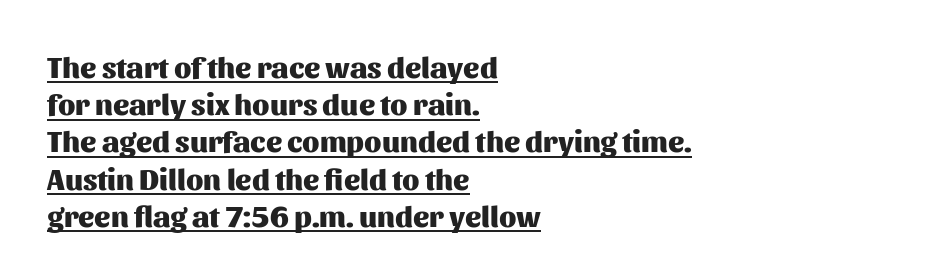
The image shows 30 px heavy sans-serif type, upright; set left-aligned, line spacing 1.24x, normal letter spacing, underlined; medium stroke contrast and a medium x-height.
